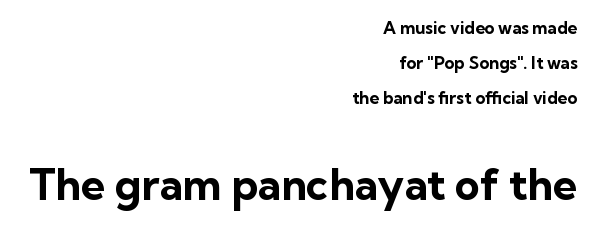
The image shows 43 px bold sans-serif type, upright; set right-aligned, loose line spacing (2.07x), normal letter spacing, not underlined; the second (bottom) block is 2.53x larger; low stroke contrast and a medium x-height.
